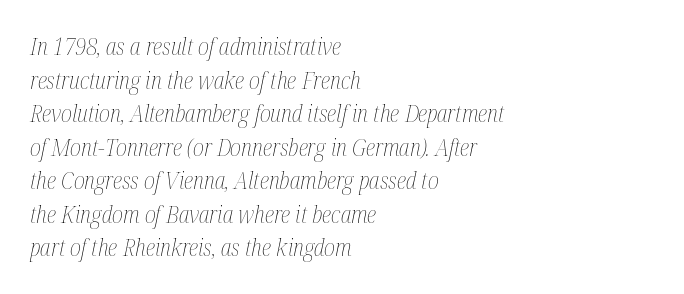
{"italic": "yes", "lean": "right", "slant_degrees": 12, "bold": "no", "underline": "no", "align": "left", "line_spacing": "normal", "line_spacing_ratio": 1.46, "letter_spacing": "normal", "letter_spacing_em": 0.0, "glyph_px": 23}
